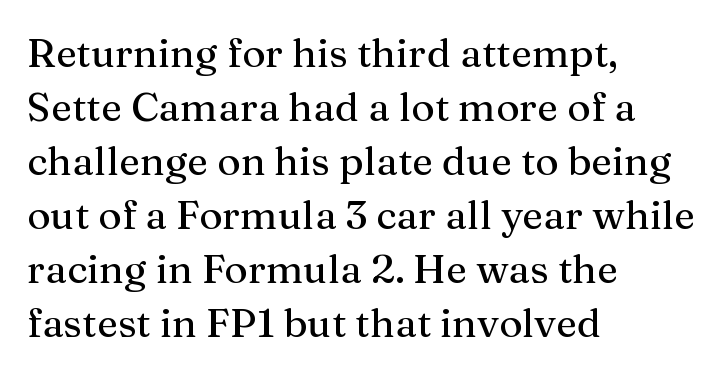
{"serif": "yes", "italic": "no", "width": "normal", "stroke_contrast": "medium", "x_height": "medium", "monospaced": "no", "underline": "no", "align": "left", "line_spacing": "normal", "line_spacing_ratio": 1.35, "letter_spacing": "normal", "letter_spacing_em": 0.0, "glyph_px": 40}
